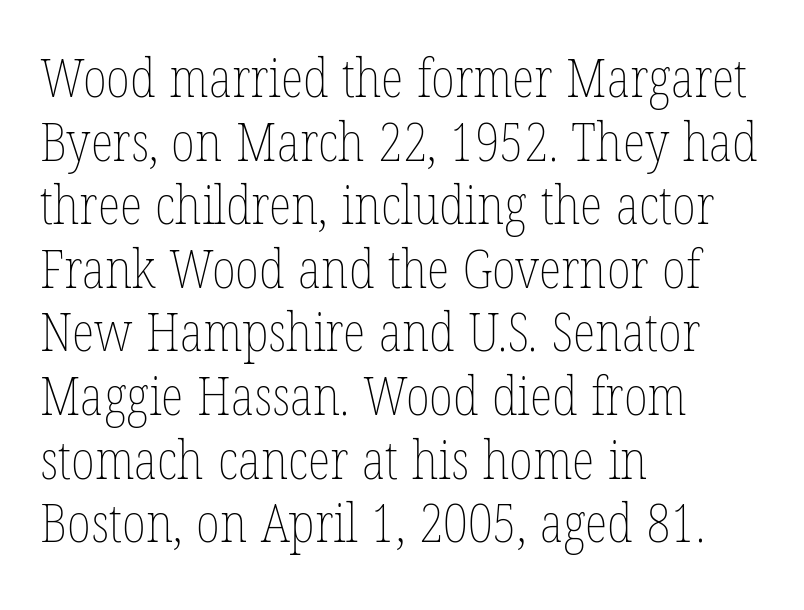
Each letter keeps its own natural width here, so spacing adapts to shape. This rendering leaves character spacing at its baseline value. No italicization has been applied; the sample stays upright. The glyphs are unaccompanied by any horizontal stroke below them. Stems and bowls with no extra thickness — not bold.
